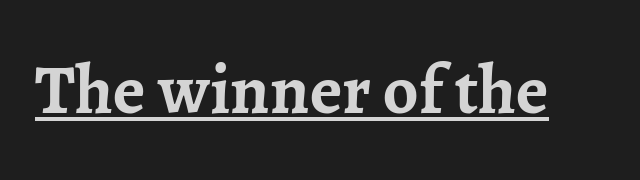
Q: Is the text bold? A: Yes.
Q: Is the text italic (slanted)? A: No, it is upright.
Q: Is the typeface a serif or a sans-serif typeface? A: Serif.
Q: Is the text underlined? A: Yes.
Q: Is the spacing between letters normal or unusually wide? A: Normal.
Q: Width (condensed, normal, or wide)? A: Normal.
Q: Stroke contrast? A: Low.
Q: x-height? A: Medium.
Q: Monospaced? A: No.
